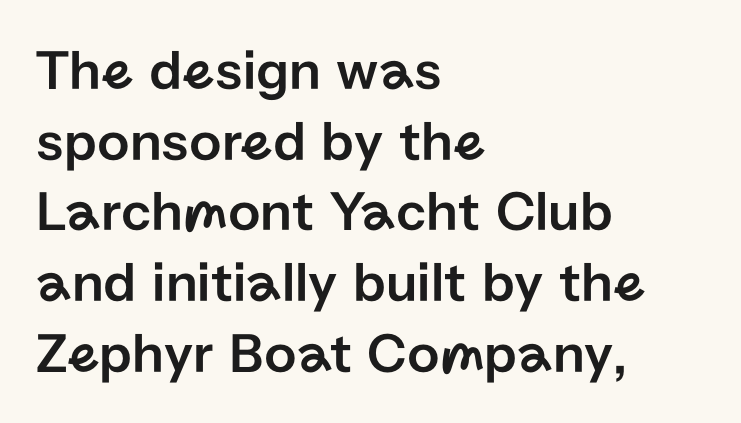
{"serif": "no", "italic": "no", "width": "normal", "stroke_contrast": "low", "x_height": "medium", "monospaced": "no", "underline": "no", "align": "left", "line_spacing_ratio": 1.24, "letter_spacing": "normal", "letter_spacing_em": 0.0, "glyph_px": 57}
